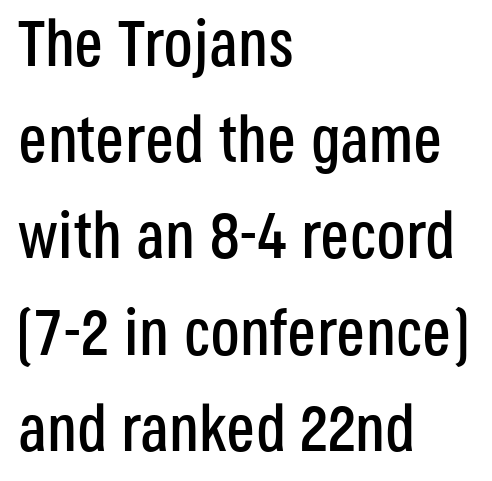
Q: Is the text italic (slanted)? A: No, it is upright.
Q: Is the typeface a serif or a sans-serif typeface? A: Sans-serif.
Q: Is the text underlined? A: No.
Q: How is the paragraph aligned? A: Left-aligned.
Q: Is the spacing between letters normal or unusually wide? A: Normal.
Q: Is the spacing between lines tight, normal or loose? A: Normal.
Q: Width (condensed, normal, or wide)? A: Condensed.
Q: Stroke contrast? A: Low.
Q: x-height? A: Large.
Q: Monospaced? A: No.
